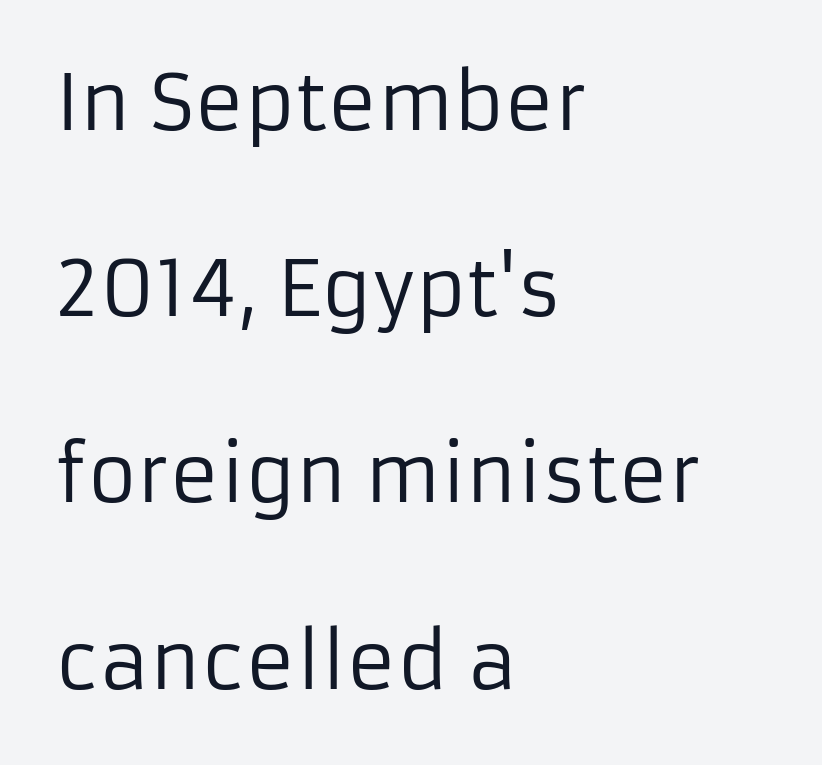
The image shows 76 px regular-weight sans-serif type, upright; set left-aligned, loose line spacing (2.45x), normal letter spacing, not underlined; low stroke contrast and a medium x-height.
